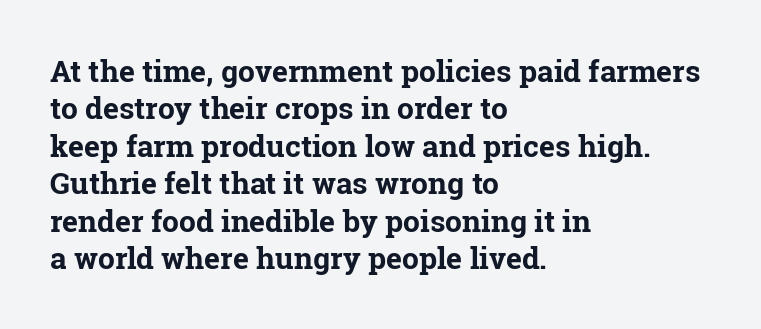
Think of a printed novel: that variable character pitch is what you see here. Typographically, this falls in the serif category. In terms of leading, this rendering sits right in the middle. The lettering holds an erect, upright posture throughout. The paragraph has a hard left edge and a soft right edge. Strokes here are thick enough to call this a true bold.
